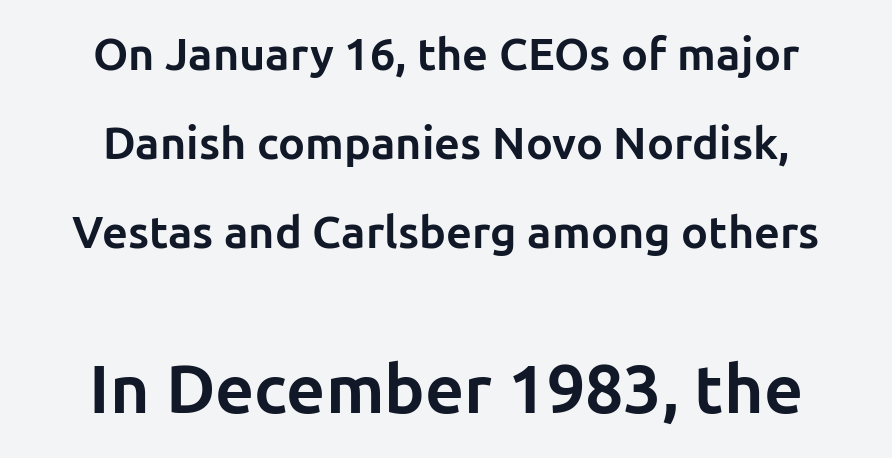
Descender tails drop into unmarked territory. The rendering uses natural spacing where letterforms have individual widths. What's the leading like? Stretched, with rows far apart. Emphasis by weight is at full strength: bold. Regarding serifs, this sample does without them. The lettering holds an erect, upright posture throughout.
